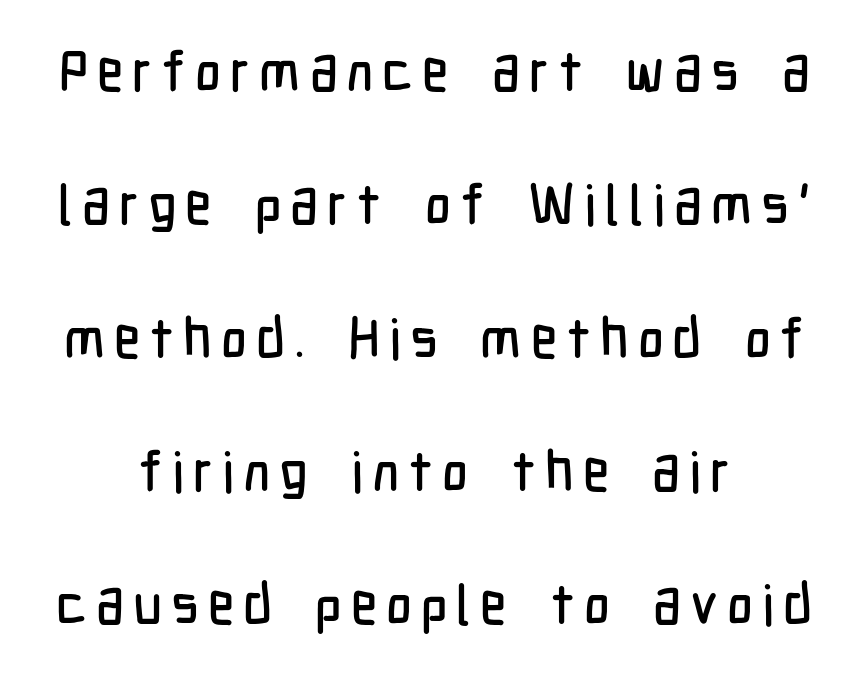
Q: Is the text italic (slanted)? A: No, it is upright.
Q: Is the typeface a serif or a sans-serif typeface? A: Sans-serif.
Q: Is the text underlined? A: No.
Q: How is the paragraph aligned? A: Centered.
Q: Is the spacing between lines tight, normal or loose? A: Loose.
Q: Width (condensed, normal, or wide)? A: Condensed.
Q: Stroke contrast? A: Low.
Q: x-height? A: Medium.
Q: Monospaced? A: No.
